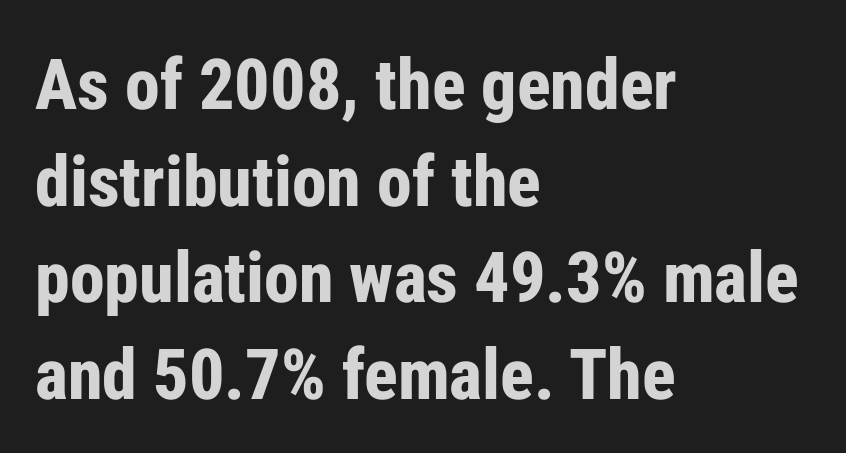
The image shows 70 px bold, condensed sans-serif type, upright; set left-aligned, normal line spacing (1.38x), normal letter spacing, not underlined; low stroke contrast and a medium x-height.
